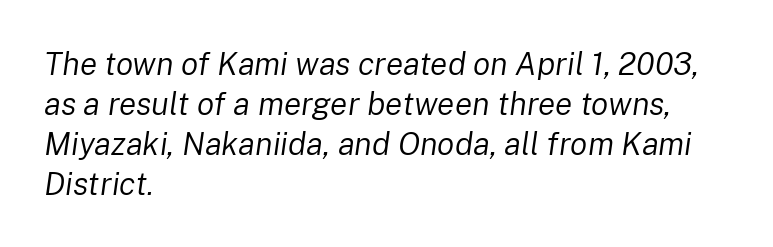
Q: Is the text bold? A: No.
Q: Is the text italic (slanted)? A: Yes, it leans right by about 8 degrees.
Q: Is the text underlined? A: No.
Q: How is the paragraph aligned? A: Left-aligned.
Q: Is the spacing between letters normal or unusually wide? A: Normal.
Q: Is the spacing between lines tight, normal or loose? A: Normal.
Q: Width (condensed, normal, or wide)? A: Normal.
Q: Stroke contrast? A: Low.
Q: x-height? A: Medium.
Q: Monospaced? A: No.
